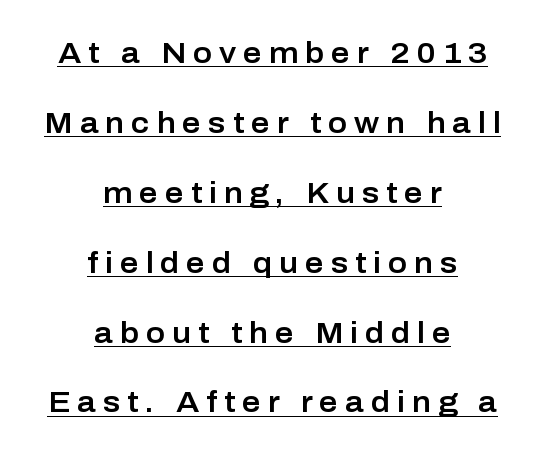
Someone cranked the tracking dial way up on this one. This sample has the flowing, uneven cadence of proportional lettering. The typesetter has applied underlining to the passage shown. Teacher's note: observe the equal gaps on both sides — that is centered alignment. Examine the stroke ends and you'll find no serifs.
